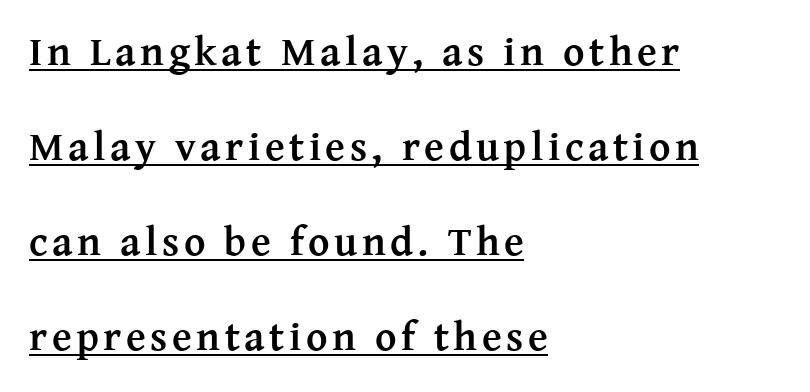
Q: Is the text bold? A: Yes.
Q: Is the text italic (slanted)? A: No, it is upright.
Q: Is the typeface a serif or a sans-serif typeface? A: Serif.
Q: Is the text underlined? A: Yes.
Q: How is the paragraph aligned? A: Left-aligned.
Q: Is the spacing between lines tight, normal or loose? A: Loose.
Q: Width (condensed, normal, or wide)? A: Normal.
Q: Stroke contrast? A: Medium.
Q: x-height? A: Medium.
Q: Monospaced? A: No.
